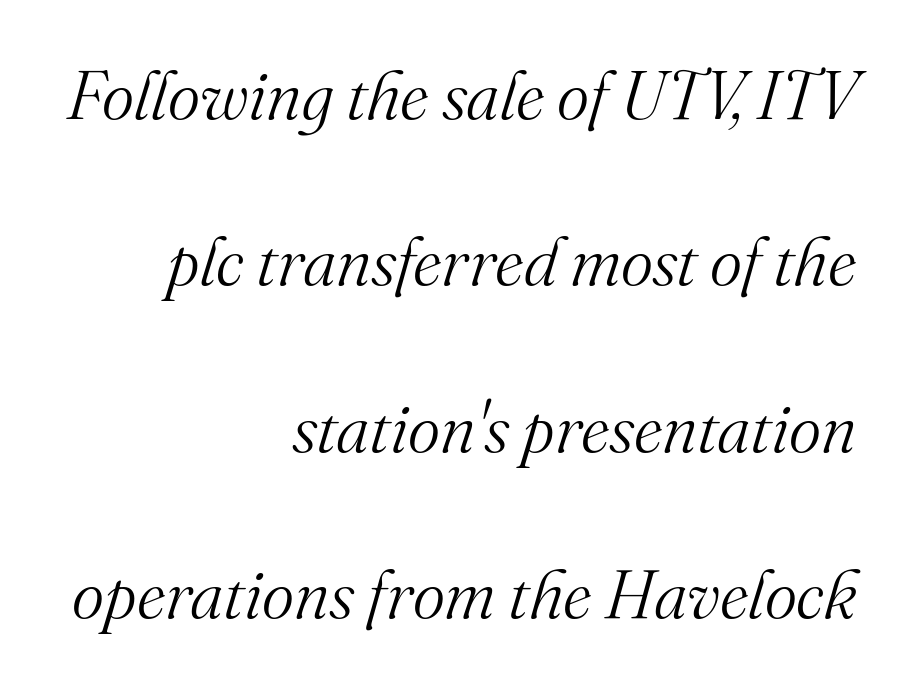
Baseline-to-baseline distance is far greater than the letter height. Spacing verdict: proportional, widths tailored to each character. Short and long lines alike share a common ending point at right. Nothing unusual about the tracking: characters are spaced as the font intends. I'd call this a serif setting — the letters wear small feet. Stems here are at most as thick as an everyday book face.
